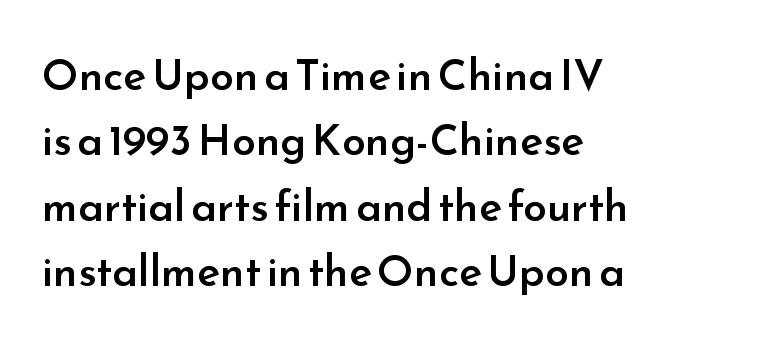
The image shows 43 px semibold sans-serif type, upright; set left-aligned, normal line spacing (1.52x), normal letter spacing, not underlined; low stroke contrast and a small x-height.
